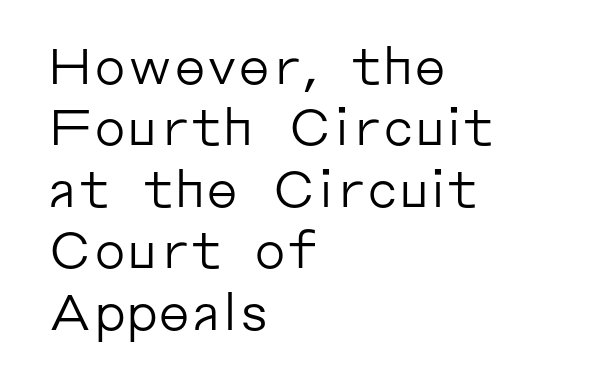
Q: Is the text bold? A: No.
Q: Is the text italic (slanted)? A: No, it is upright.
Q: Is the typeface a serif or a sans-serif typeface? A: Sans-serif.
Q: Is the text underlined? A: No.
Q: How is the paragraph aligned? A: Left-aligned.
Q: Is the spacing between letters normal or unusually wide? A: Normal.
Q: Width (condensed, normal, or wide)? A: Normal.
Q: Stroke contrast? A: Low.
Q: x-height? A: Medium.
Q: Monospaced? A: No.
